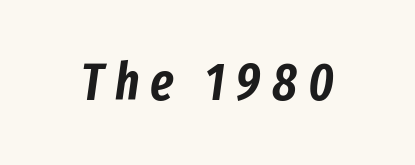
Q: Is the text italic (slanted)? A: Yes, it leans right by about 8 degrees.
Q: Is the text underlined? A: No.
Q: Is the spacing between letters normal or unusually wide? A: Unusually wide.
Q: Width (condensed, normal, or wide)? A: Condensed.
Q: Stroke contrast? A: Low.
Q: x-height? A: Medium.
Q: Monospaced? A: No.
